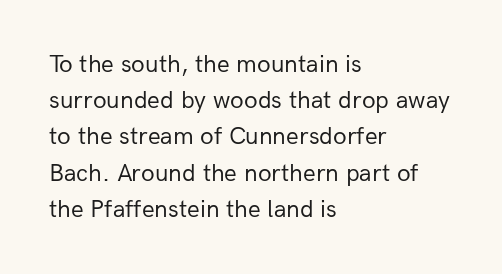
{"italic": "no", "bold": "no", "underline": "no", "align": "left", "line_spacing": "normal", "line_spacing_ratio": 1.45, "letter_spacing": "normal", "letter_spacing_em": 0.0, "glyph_px": 25}
